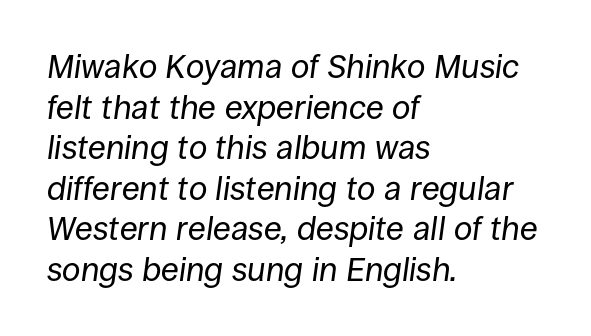
Here the designer chose a conventional face with non-uniform glyph widths. Posture: slanted. The letterforms sit at book weight or below. Clear beneath every line of the passage. The letters sit at their default tracking, neither squeezed nor spread.
